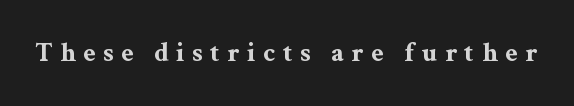
The image shows 27 px bold type, upright; set unusually wide letter spacing (+0.28 em), not underlined.
